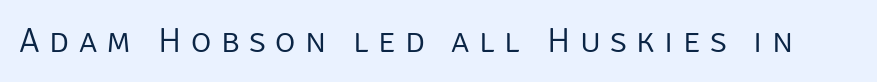
The image shows 35 px light sans-serif type, upright; set unusually wide letter spacing (+0.27 em), not underlined; low stroke contrast and a large x-height.
